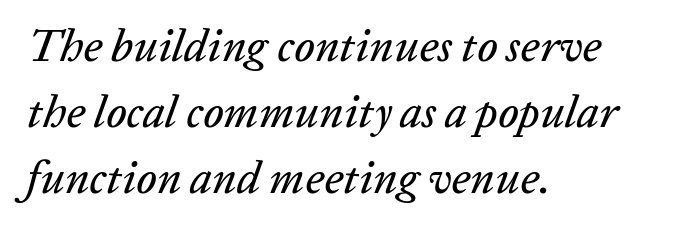
Unmarked baselines from the first word to the last. The face used here is rendered with its standard letterfit. You could not count columns in this text — the font is proportionally spaced. Left-aligned paragraph, ragged on the right. This is oblique type, the kind used for emphasis or titles.
